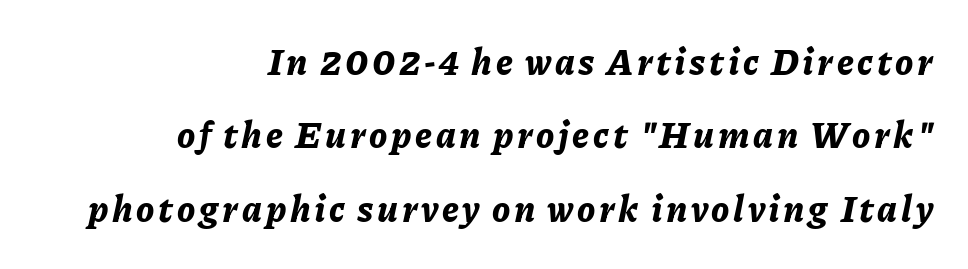
The image shows 36 px bold type, italic (leaning right); set right-aligned, loose line spacing (2.04x), not underlined; low stroke contrast and a medium x-height.
